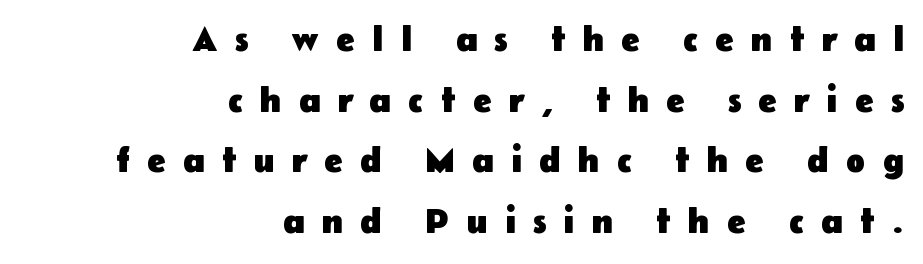
Q: Is the text bold? A: Yes.
Q: Is the text italic (slanted)? A: No, it is upright.
Q: Is the typeface a serif or a sans-serif typeface? A: Sans-serif.
Q: Is the text underlined? A: No.
Q: How is the paragraph aligned? A: Right-aligned.
Q: Is the spacing between letters normal or unusually wide? A: Unusually wide.
Q: Width (condensed, normal, or wide)? A: Normal.
Q: Stroke contrast? A: Low.
Q: x-height? A: Medium.
Q: Monospaced? A: No.
